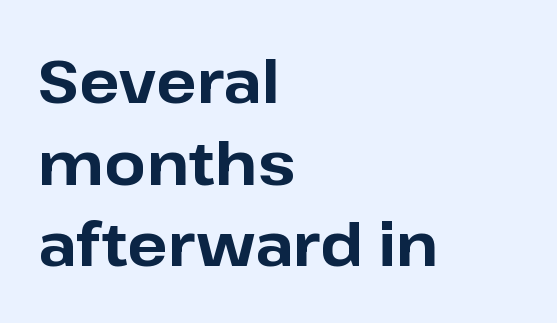
{"serif": "no", "italic": "no", "bold": "yes", "weight": "bold", "width": "normal", "stroke_contrast": "low", "x_height": "medium", "monospaced": "no", "underline": "no", "align": "left", "line_spacing": "normal", "line_spacing_ratio": 1.36, "letter_spacing": "normal", "letter_spacing_em": 0.0, "glyph_px": 60}
